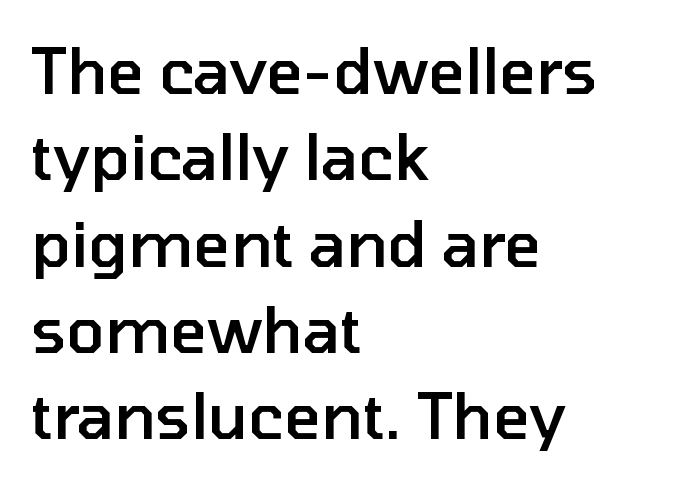
Short and long lines alike share a common starting point at left. Characters remain perfectly vertical along every line. Varying glyph widths throughout — classic text-font behaviour. Anything drawn beneath the words? Only blank space.
